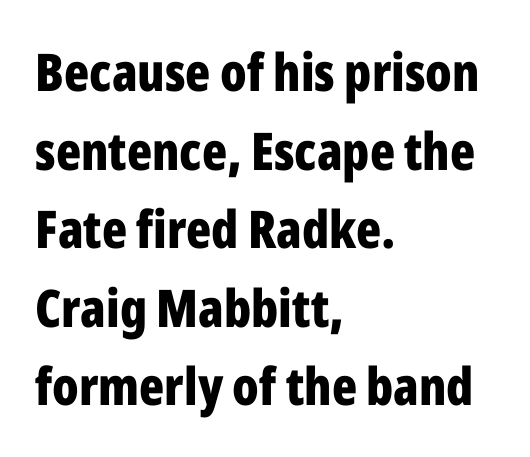
Q: Is the text bold? A: Yes.
Q: Is the text italic (slanted)? A: No, it is upright.
Q: Is the typeface a serif or a sans-serif typeface? A: Sans-serif.
Q: Is the text underlined? A: No.
Q: How is the paragraph aligned? A: Left-aligned.
Q: Is the spacing between letters normal or unusually wide? A: Normal.
Q: Is the spacing between lines tight, normal or loose? A: Normal.
Q: Width (condensed, normal, or wide)? A: Condensed.
Q: Stroke contrast? A: Low.
Q: x-height? A: Medium.
Q: Monospaced? A: No.
